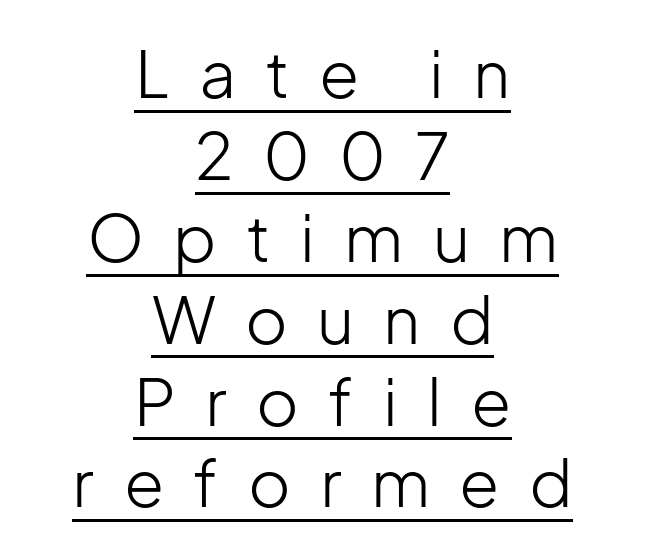
{"serif": "no", "italic": "no", "bold": "no", "weight": "light", "width": "normal", "stroke_contrast": "low", "x_height": "medium", "monospaced": "no", "underline": "yes", "align": "center", "line_spacing": "normal", "line_spacing_ratio": 1.26, "letter_spacing": "wide", "letter_spacing_em": 0.45, "glyph_px": 65}
